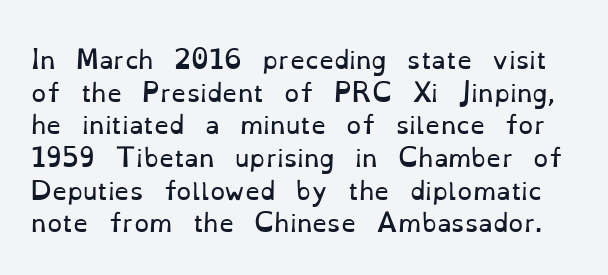
The image shows 24 px text type, upright; set normal line spacing (1.36x), normal letter spacing, not underlined.
